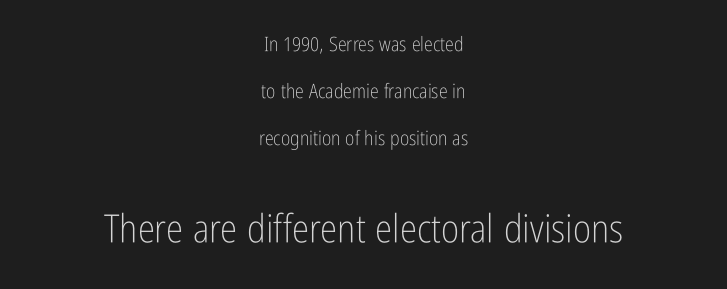
Q: Is the text bold? A: No.
Q: Is the text italic (slanted)? A: No, it is upright.
Q: Is the typeface a serif or a sans-serif typeface? A: Sans-serif.
Q: Is the text underlined? A: No.
Q: How is the paragraph aligned? A: Centered.
Q: Is the spacing between letters normal or unusually wide? A: Normal.
Q: Is the spacing between lines tight, normal or loose? A: Loose.
Q: Which block of text is set in a larger size, the first (top) or the second (bottom)? A: The second (bottom) one.
Q: Width (condensed, normal, or wide)? A: Condensed.
Q: Stroke contrast? A: Low.
Q: x-height? A: Medium.
Q: Monospaced? A: No.
